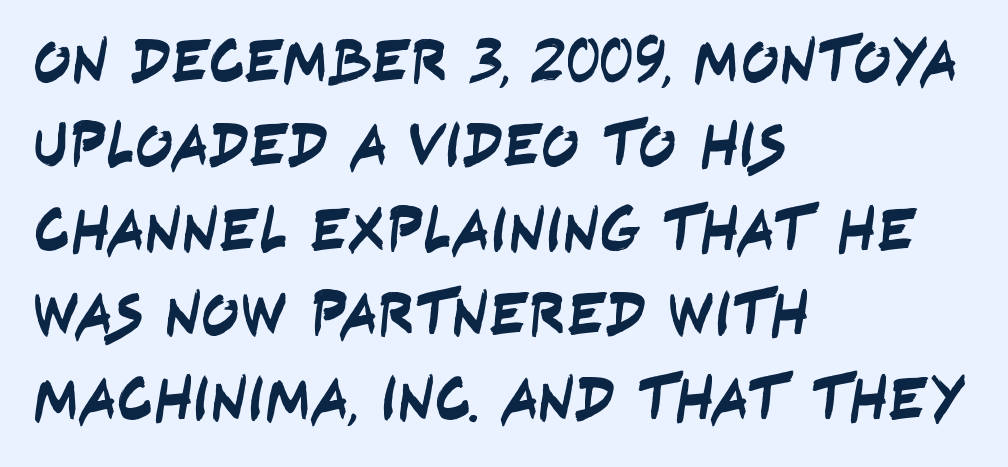
Q: Is the typeface a serif or a sans-serif typeface? A: Sans-serif.
Q: Is the text underlined? A: No.
Q: How is the paragraph aligned? A: Left-aligned.
Q: Is the spacing between letters normal or unusually wide? A: Normal.
Q: Is the spacing between lines tight, normal or loose? A: Normal.
Q: Width (condensed, normal, or wide)? A: Condensed.
Q: Stroke contrast? A: Low.
Q: x-height? A: Large.
Q: Monospaced? A: No.
